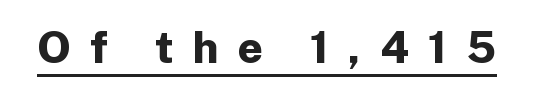
The image shows 44 px bold sans-serif type, upright; set unusually wide letter spacing (+0.43 em), underlined; low stroke contrast and a medium x-height.
